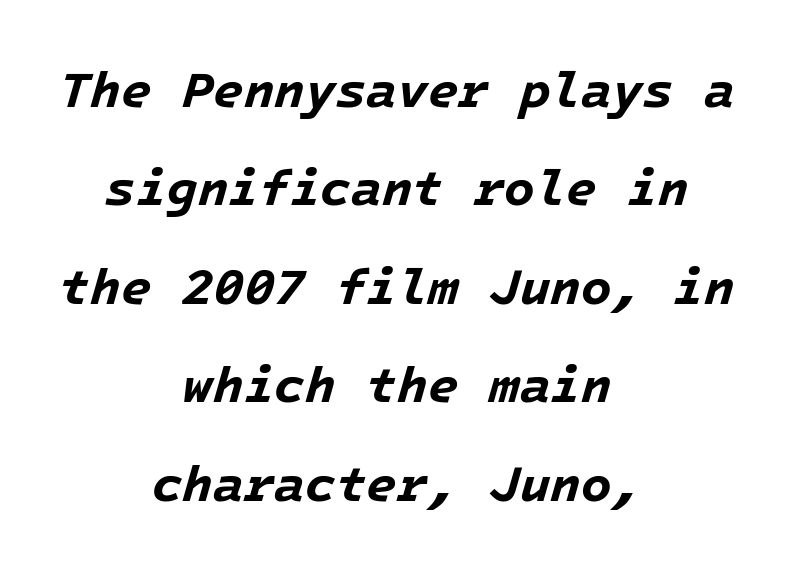
The image shows 50 px bold type, italic (leaning right); set centered, loose line spacing (1.97x), normal letter spacing, not underlined; low stroke contrast and a medium x-height.
